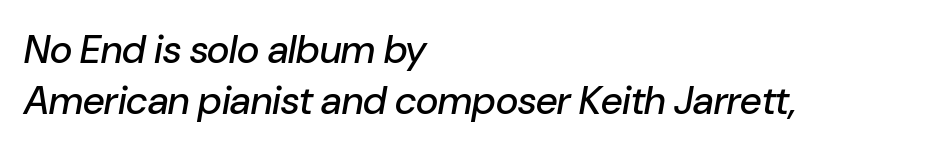
The image shows 39 px text type, italic (leaning right); set left-aligned, normal line spacing (1.31x), normal letter spacing, not underlined; low stroke contrast and a medium x-height.
